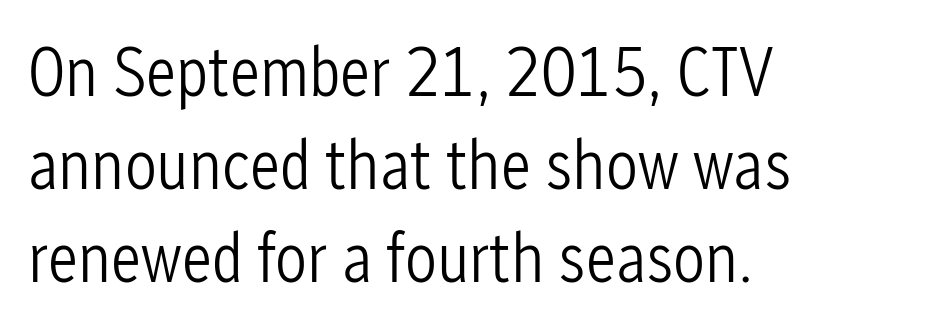
The image shows 71 px light, condensed sans-serif type, upright; set left-aligned, normal line spacing (1.31x), normal letter spacing, not underlined; low stroke contrast and a medium x-height.
